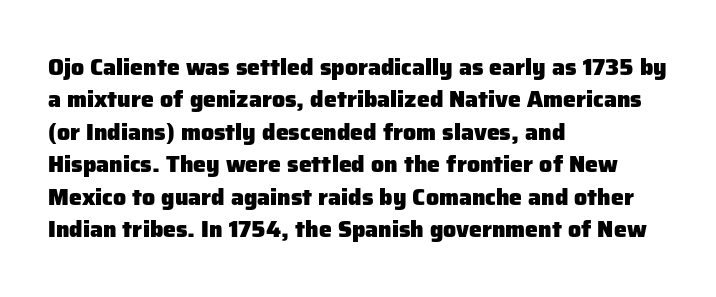
The space directly below the letters is spotless. A dark, heavy texture on the line: the type is bold. Every row of glyphs begins at an identical x-position on the left. Posture: vertical.
